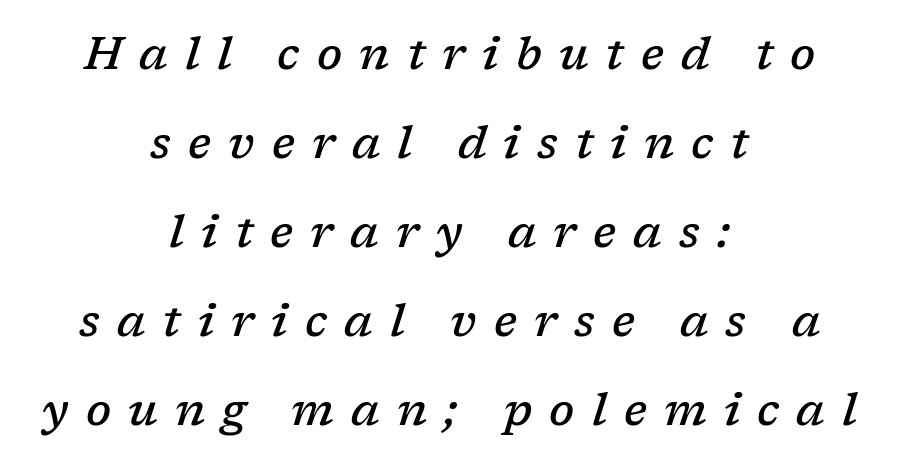
The image shows 45 px semibold serif type, italic (leaning right); set centered, loose line spacing (1.98x), unusually wide letter spacing (+0.38 em), not underlined; low stroke contrast and a medium x-height.
